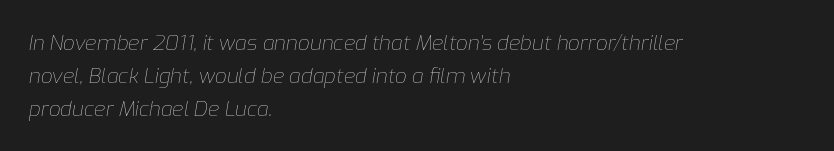
The image shows 21 px text type, italic (leaning right); set left-aligned, normal line spacing (1.57x), normal letter spacing, not underlined.
